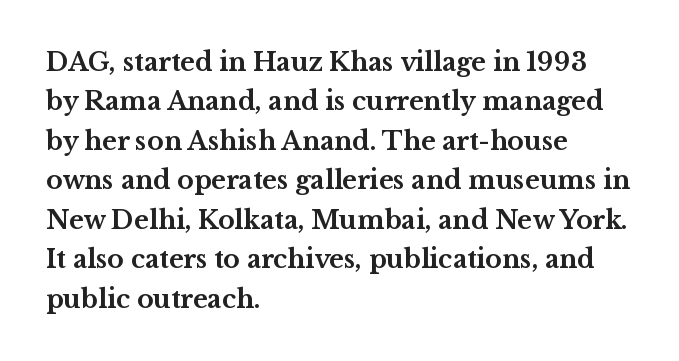
Q: Is the text bold? A: Yes.
Q: Is the text italic (slanted)? A: No, it is upright.
Q: Is the text underlined? A: No.
Q: How is the paragraph aligned? A: Left-aligned.
Q: Is the spacing between letters normal or unusually wide? A: Normal.
Q: Is the spacing between lines tight, normal or loose? A: Normal.
